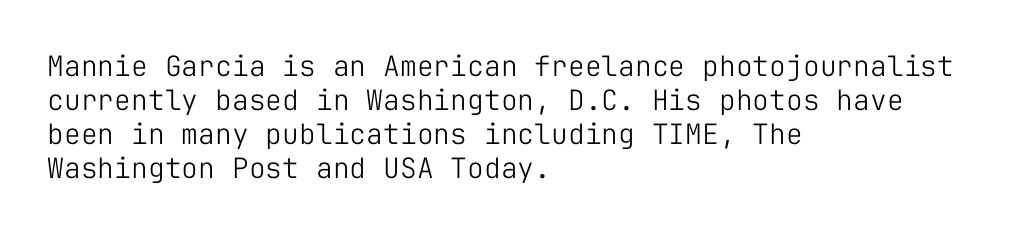
The image shows 28 px light sans-serif type, upright, monospaced; set left-aligned, line spacing 1.21x, normal letter spacing, not underlined; low stroke contrast and a medium x-height.
